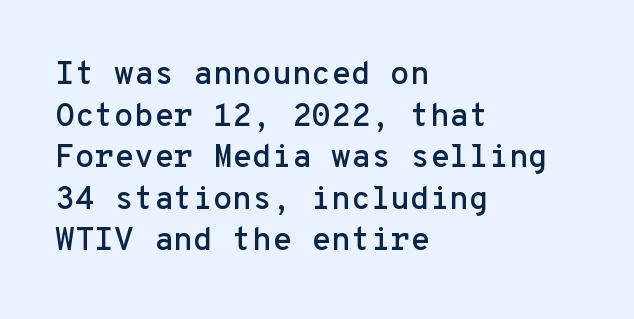
The image shows 32 px sans-serif type, upright, monospaced; set left-aligned, normal line spacing (1.3x), normal letter spacing, not underlined; low stroke contrast and a medium x-height.
